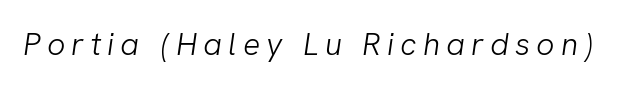
The image shows 32 px light sans-serif type; set not underlined; low stroke contrast and a medium x-height.
